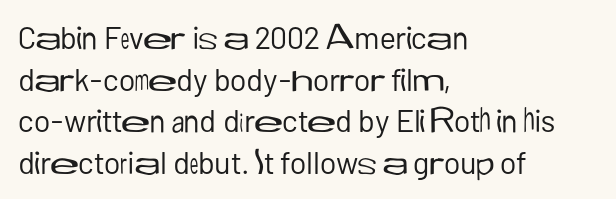
Q: Is the text bold? A: No.
Q: Is the text italic (slanted)? A: No, it is upright.
Q: Is the typeface a serif or a sans-serif typeface? A: Sans-serif.
Q: Is the text underlined? A: No.
Q: How is the paragraph aligned? A: Left-aligned.
Q: Is the spacing between letters normal or unusually wide? A: Normal.
Q: Is the spacing between lines tight, normal or loose? A: Normal.
Q: Width (condensed, normal, or wide)? A: Normal.
Q: Stroke contrast? A: Low.
Q: x-height? A: Medium.
Q: Monospaced? A: No.
